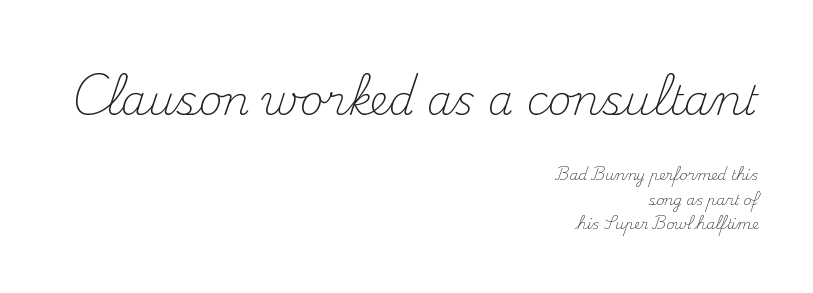
The image shows 41 px light serif type; set right-aligned, line spacing 1.76x, normal letter spacing, not underlined; the first (top) block is 2.93x larger; medium stroke contrast and a small x-height.
